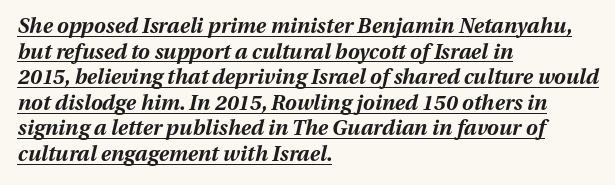
The image shows 21 px bold type, italic (leaning right); set left-aligned, line spacing 1.22x, normal letter spacing, underlined.
